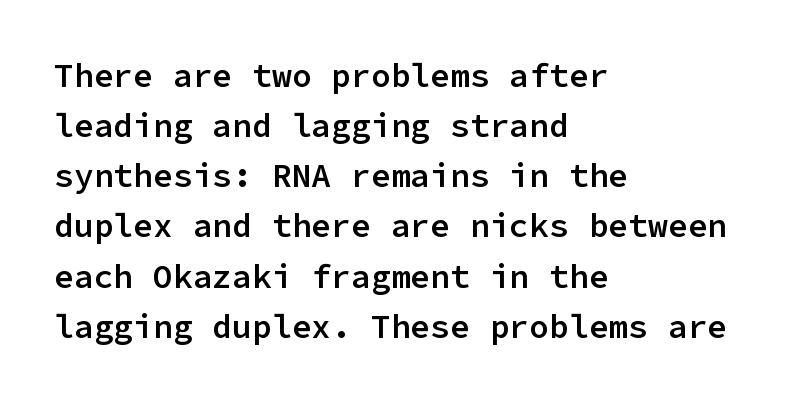
{"serif": "no", "italic": "no", "bold": "semi", "weight": "semibold", "width": "normal", "stroke_contrast": "low", "x_height": "medium", "monospaced": "yes", "underline": "no", "align": "left", "line_spacing": "normal", "line_spacing_ratio": 1.52, "letter_spacing": "normal", "letter_spacing_em": 0.0, "glyph_px": 33}
